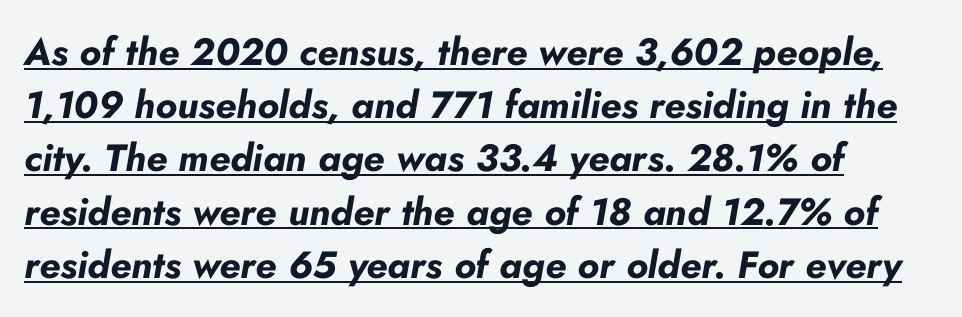
These characters rest on top of a visible drawn line. Does the leading feel generous? No, just average. Every letter is thick-stroked: bold, no question. Varying glyph widths throughout — classic text-font behaviour. Caption: multi-line text, flush left, ragged right. A typesetter would mark this as italic.
